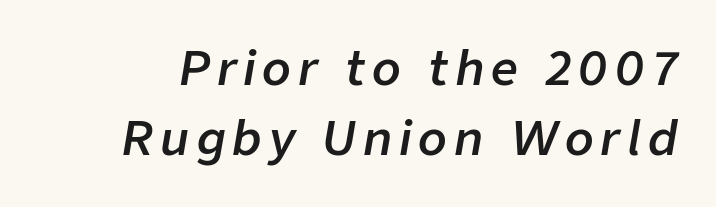
The image shows 47 px semibold type, italic (leaning right); set normal line spacing (1.5x), not underlined; low stroke contrast and a medium x-height.
